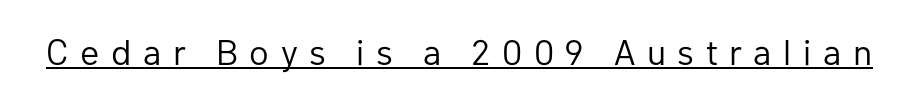
The image shows 36 px regular-weight sans-serif type, upright; set unusually wide letter spacing (+0.32 em), underlined; low stroke contrast and a medium x-height.
